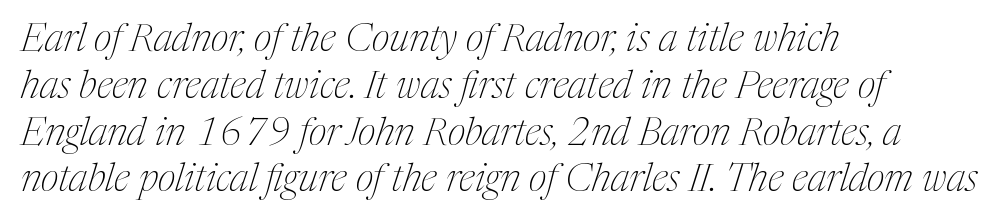
Q: Is the text bold? A: No.
Q: Is the text italic (slanted)? A: Yes, it leans right by about 17 degrees.
Q: Is the typeface a serif or a sans-serif typeface? A: Serif.
Q: Is the text underlined? A: No.
Q: How is the paragraph aligned? A: Left-aligned.
Q: Is the spacing between letters normal or unusually wide? A: Normal.
Q: Width (condensed, normal, or wide)? A: Condensed.
Q: Stroke contrast? A: Medium.
Q: x-height? A: Medium.
Q: Monospaced? A: No.
